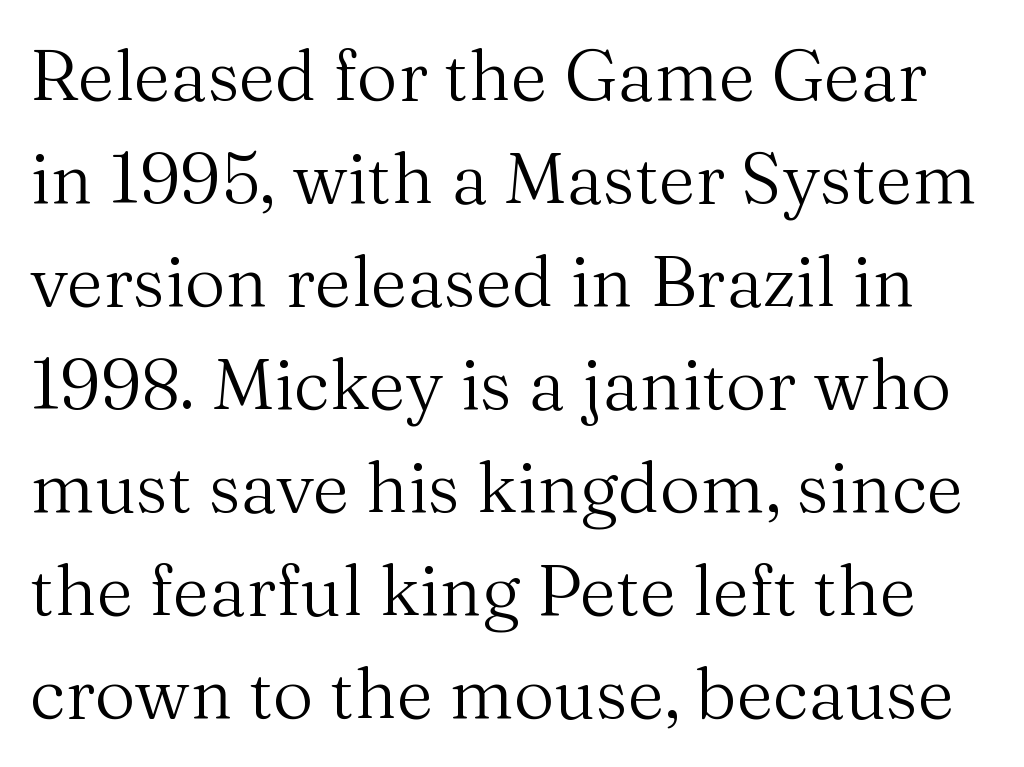
{"serif": "yes", "italic": "no", "bold": "no", "weight": "regular", "width": "normal", "stroke_contrast": "medium", "x_height": "medium", "monospaced": "no", "underline": "no", "line_spacing": "normal", "line_spacing_ratio": 1.45, "letter_spacing": "normal", "letter_spacing_em": 0.0, "glyph_px": 71}
